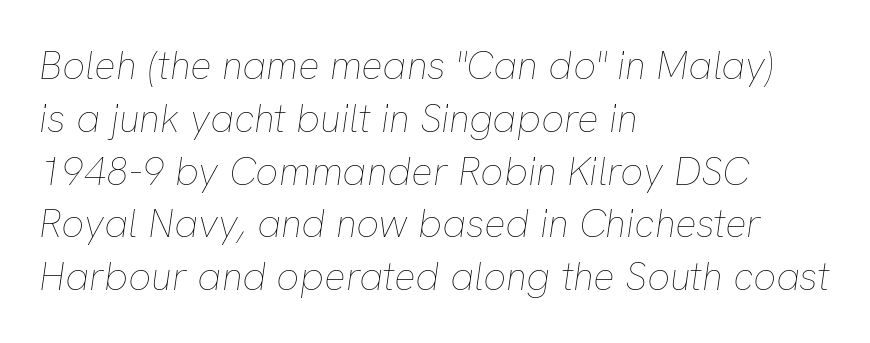
{"italic": "yes", "lean": "right", "slant_degrees": 8, "bold": "no", "weight": "thin", "width": "normal", "stroke_contrast": "low", "x_height": "medium", "monospaced": "no", "underline": "no", "align": "left", "line_spacing": "normal", "line_spacing_ratio": 1.32, "letter_spacing": "normal", "letter_spacing_em": 0.0, "glyph_px": 40}
